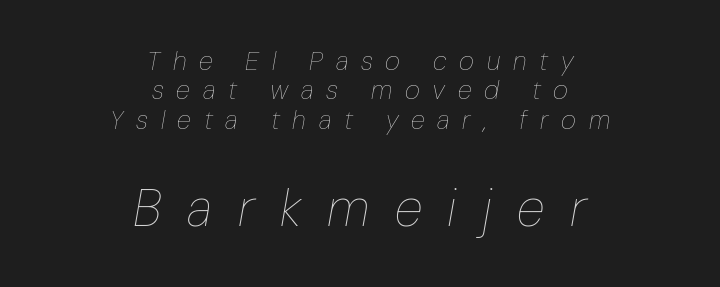
No letter is thick-stroked: the sample isn't bold. Tracking here is generous; glyphs stand well apart from one another. The typography opts for an oblique posture over an upright one. The paragraph has two soft edges and a firm central axis. No word sits above an underline.
